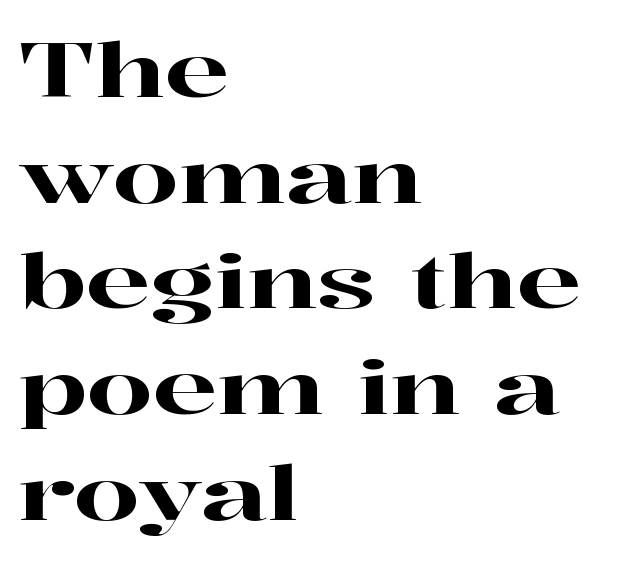
The image shows 75 px wide serif type, upright; set left-aligned, normal line spacing (1.41x), normal letter spacing, not underlined; high stroke contrast and a medium x-height.
